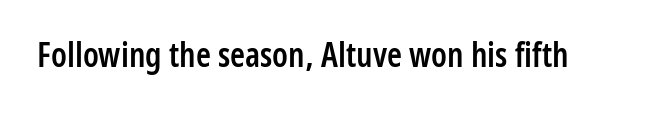
Q: Is the text bold? A: Semi-bold.
Q: Is the text italic (slanted)? A: No, it is upright.
Q: Is the typeface a serif or a sans-serif typeface? A: Sans-serif.
Q: Is the text underlined? A: No.
Q: Is the spacing between letters normal or unusually wide? A: Normal.
Q: Width (condensed, normal, or wide)? A: Condensed.
Q: Stroke contrast? A: Low.
Q: x-height? A: Medium.
Q: Monospaced? A: No.
